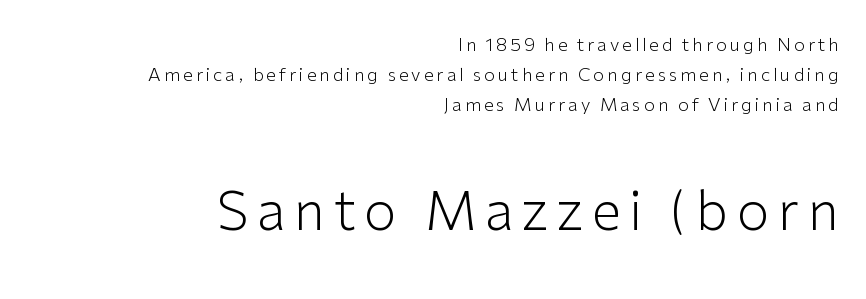
Q: Is the text bold? A: No.
Q: Is the text italic (slanted)? A: No, it is upright.
Q: Is the typeface a serif or a sans-serif typeface? A: Sans-serif.
Q: Is the text underlined? A: No.
Q: How is the paragraph aligned? A: Right-aligned.
Q: Is the spacing between lines tight, normal or loose? A: Normal.
Q: Which block of text is set in a larger size, the first (top) or the second (bottom)? A: The second (bottom) one.
Q: Width (condensed, normal, or wide)? A: Normal.
Q: Stroke contrast? A: Low.
Q: x-height? A: Medium.
Q: Monospaced? A: No.
